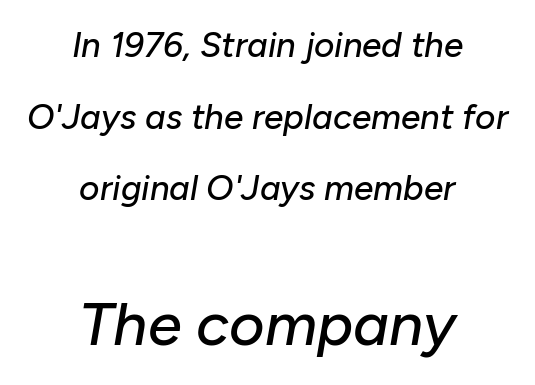
Each new line begins a long way beneath the previous one. You can tell it's italic because the verticals aren't actually vertical. Unmarked baselines from the first word to the last. You get the small type first, then a jump to larger type.
